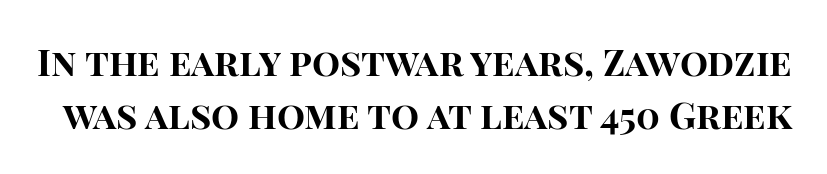
The image shows 37 px bold sans-serif type, upright; set normal line spacing (1.43x), normal letter spacing, not underlined; high stroke contrast and a large x-height.
